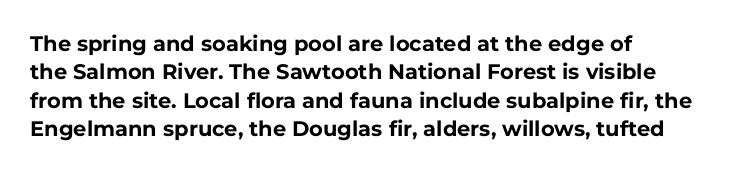
The image shows 21 px bold type, upright; set left-aligned, normal line spacing (1.35x), normal letter spacing, not underlined.
